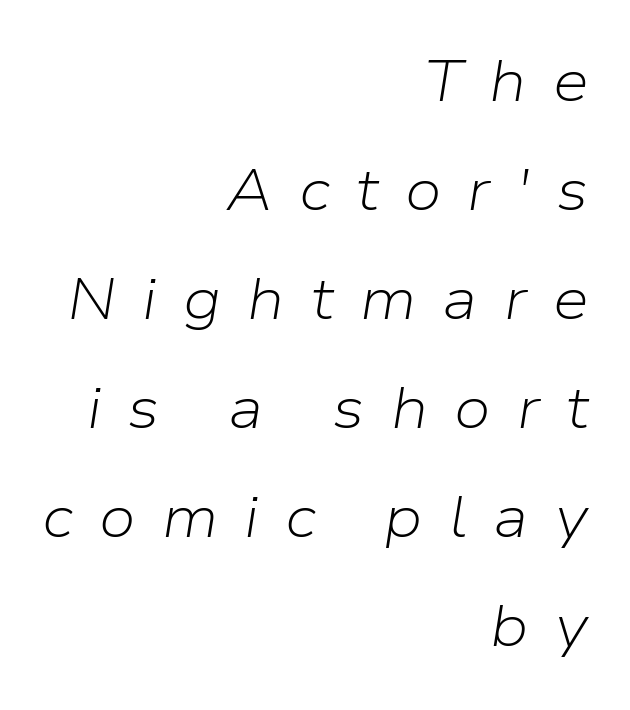
The rendering inserts visible extra space after every character. Each letter keeps its own natural width here, so spacing adapts to shape. Line ends are locked; line starts wander. The baseline area is clear. The passage shown leans; its letterforms are oblique. Bold? No — there's no thickening of the strokes.
